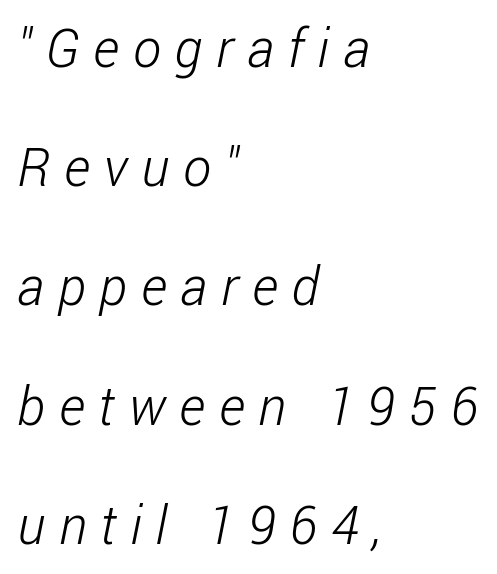
Q: Is the text bold? A: No.
Q: Is the typeface a serif or a sans-serif typeface? A: Sans-serif.
Q: Is the text underlined? A: No.
Q: How is the paragraph aligned? A: Left-aligned.
Q: Is the spacing between letters normal or unusually wide? A: Unusually wide.
Q: Is the spacing between lines tight, normal or loose? A: Loose.
Q: Width (condensed, normal, or wide)? A: Condensed.
Q: Stroke contrast? A: Low.
Q: x-height? A: Medium.
Q: Monospaced? A: No.
